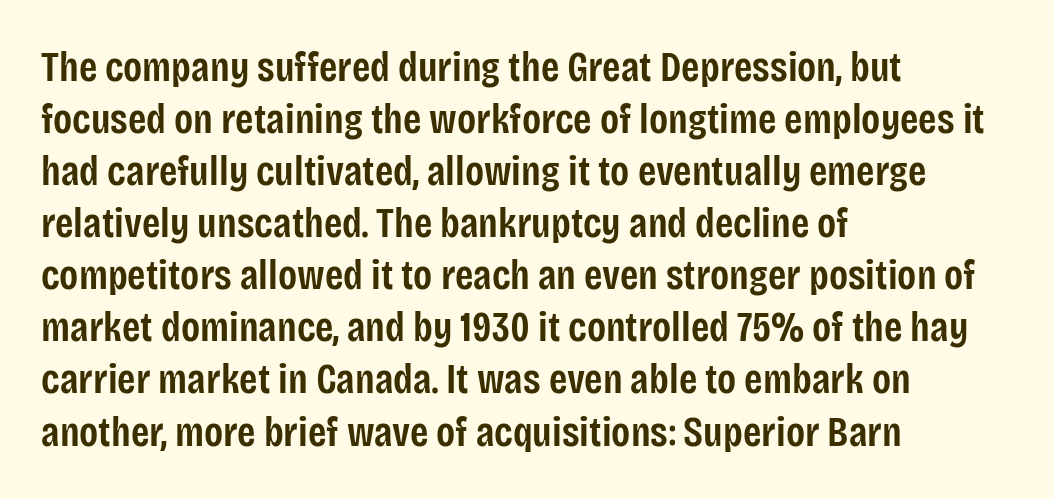
Q: Is the text bold? A: Semi-bold.
Q: Is the text italic (slanted)? A: No, it is upright.
Q: Is the typeface a serif or a sans-serif typeface? A: Sans-serif.
Q: Is the text underlined? A: No.
Q: How is the paragraph aligned? A: Left-aligned.
Q: Is the spacing between letters normal or unusually wide? A: Normal.
Q: Width (condensed, normal, or wide)? A: Condensed.
Q: Stroke contrast? A: Low.
Q: x-height? A: Large.
Q: Monospaced? A: No.
